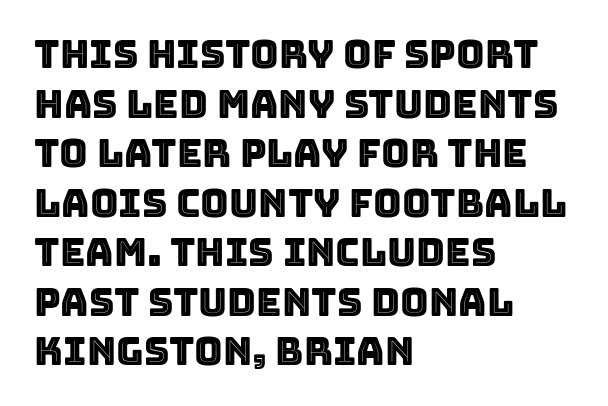
Q: Is the text italic (slanted)? A: No, it is upright.
Q: Is the text underlined? A: No.
Q: How is the paragraph aligned? A: Left-aligned.
Q: Is the spacing between letters normal or unusually wide? A: Normal.
Q: Is the spacing between lines tight, normal or loose? A: Normal.
Q: Width (condensed, normal, or wide)? A: Normal.
Q: x-height? A: Large.
Q: Monospaced? A: No.
